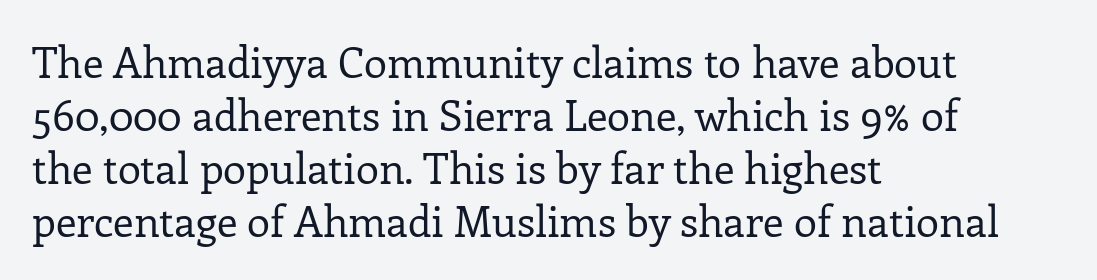
{"serif": "yes", "italic": "no", "bold": "no", "weight": "regular", "width": "normal", "stroke_contrast": "low", "x_height": "medium", "monospaced": "no", "underline": "no", "align": "left", "line_spacing": "normal", "line_spacing_ratio": 1.26, "letter_spacing": "normal", "letter_spacing_em": 0.0, "glyph_px": 42}
